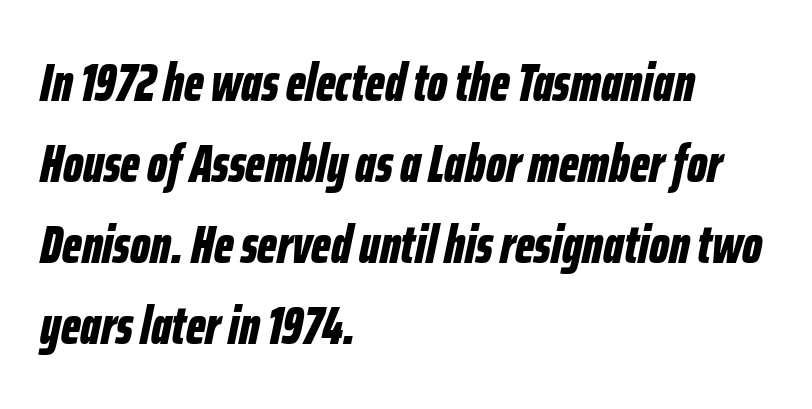
{"italic": "yes", "lean": "right", "slant_degrees": 12, "bold": "yes", "weight": "bold", "width": "condensed", "stroke_contrast": "low", "x_height": "medium", "monospaced": "no", "underline": "no", "align": "left", "line_spacing": "normal", "line_spacing_ratio": 1.53, "letter_spacing": "normal", "letter_spacing_em": 0.0, "glyph_px": 53}
